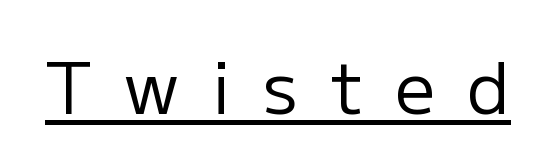
The image shows 71 px regular-weight sans-serif type, upright; set unusually wide letter spacing (+0.45 em), underlined; low stroke contrast and a medium x-height.
